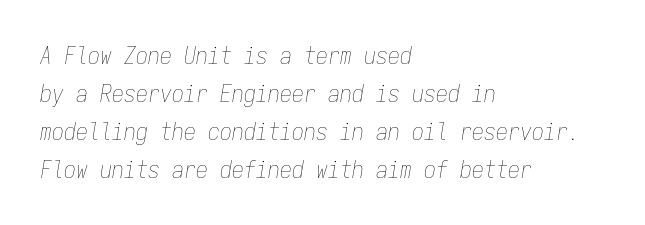
Slanted lettering throughout. The rendering anchors every line to the left-hand side. Interline gaps are of average width in this sample. Clear beneath every line of the passage. No extra tracking has been applied to these lines.
